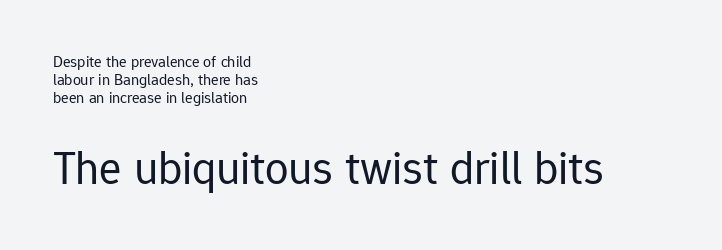
The rendering uses natural spacing where letterforms have individual widths. These two chunks differ in scale, with the bottom chunk taking the larger measure. Leftover space on each line is placed entirely after the last word. This rendering leaves character spacing at its baseline value. Clear beneath every line of the passage.
